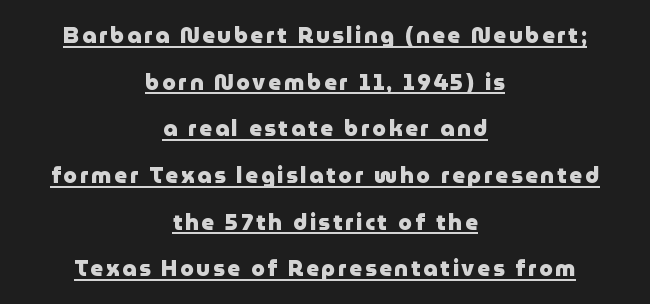
Where is the straight margin? There isn't one; the lines are centered. Regarding leading, the lines here are spaced well apart. Is the type bold? Yes — the strokes are clearly thick and heavy. Posture: vertical. Like a heading marked for emphasis, these lines bear an underscore.
